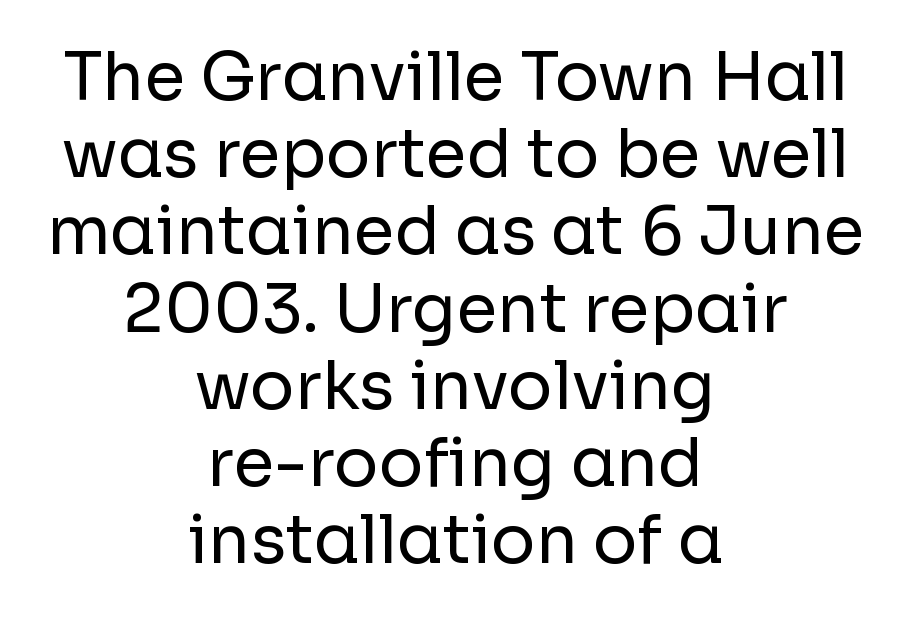
{"serif": "no", "italic": "no", "bold": "no", "weight": "regular", "width": "normal", "stroke_contrast": "low", "x_height": "medium", "monospaced": "no", "underline": "no", "align": "center", "line_spacing_ratio": 1.17, "letter_spacing": "normal", "letter_spacing_em": 0.0, "glyph_px": 66}
